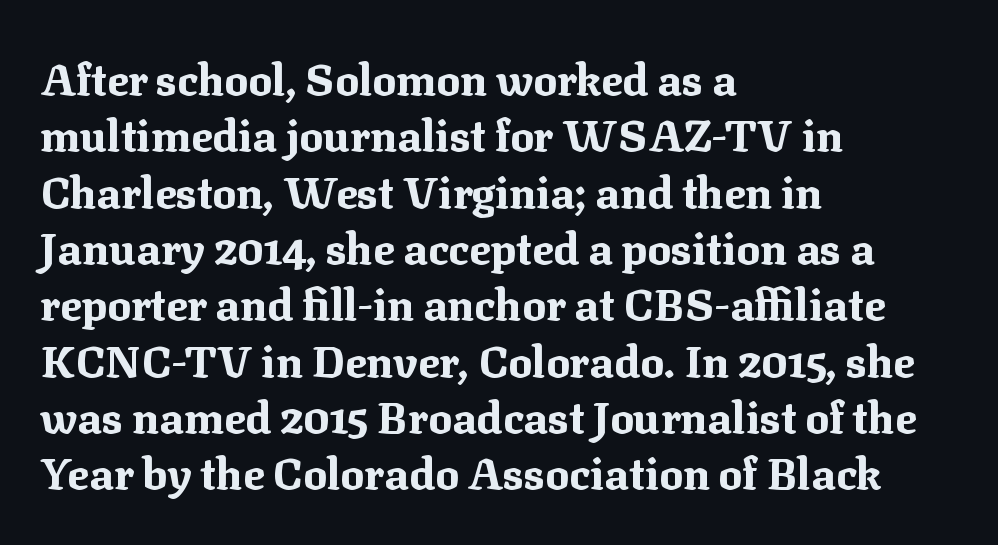
{"serif": "yes", "italic": "no", "bold": "yes", "weight": "bold", "width": "normal", "stroke_contrast": "medium", "x_height": "medium", "monospaced": "no", "underline": "no", "align": "left", "line_spacing": "normal", "line_spacing_ratio": 1.28, "letter_spacing": "normal", "letter_spacing_em": 0.0, "glyph_px": 44}
